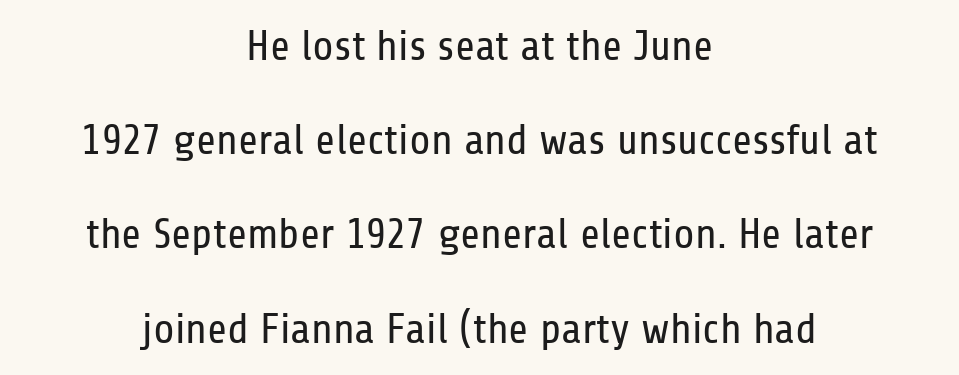
The whitespace from short lines is split evenly between both sides. Nothing heavy about these letters — not bold at all. Vertical strokes here are truly vertical. Is there much room between lines? Yes — plenty of vertical air separates them.
